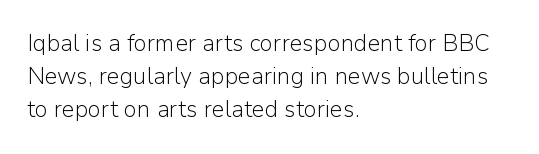
{"italic": "no", "bold": "no", "underline": "no", "align": "left", "line_spacing": "normal", "line_spacing_ratio": 1.44, "letter_spacing": "normal", "letter_spacing_em": 0.0, "glyph_px": 23}
